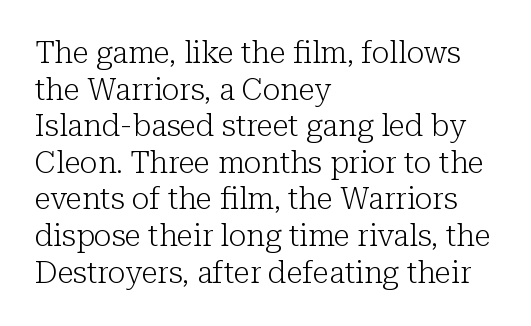
Q: Is the text bold? A: No.
Q: Is the text italic (slanted)? A: No, it is upright.
Q: Is the typeface a serif or a sans-serif typeface? A: Serif.
Q: Is the text underlined? A: No.
Q: How is the paragraph aligned? A: Left-aligned.
Q: Is the spacing between letters normal or unusually wide? A: Normal.
Q: Width (condensed, normal, or wide)? A: Normal.
Q: Stroke contrast? A: Low.
Q: x-height? A: Medium.
Q: Monospaced? A: No.
